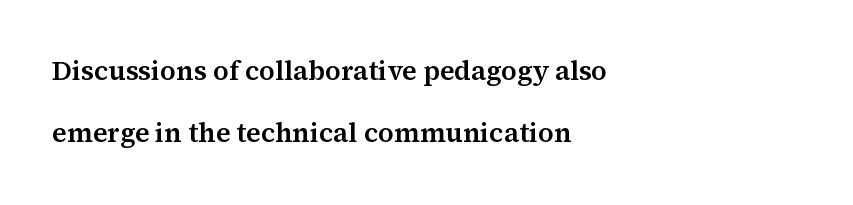
The image shows 27 px text type, upright; set left-aligned, loose line spacing (2.3x), normal letter spacing, not underlined.
